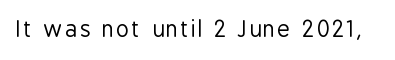
The image shows 22 px text type, upright; set not underlined.
